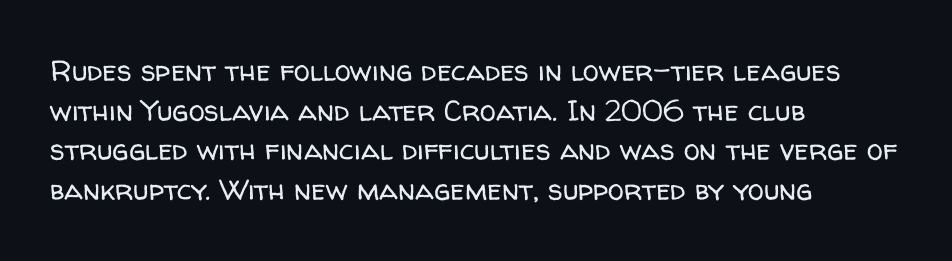
{"serif": "no", "italic": "no", "bold": "no", "weight": "regular", "width": "normal", "stroke_contrast": "low", "x_height": "medium", "monospaced": "no", "underline": "no", "align": "left", "line_spacing": "normal", "line_spacing_ratio": 1.37, "letter_spacing": "normal", "letter_spacing_em": 0.0, "glyph_px": 29}
